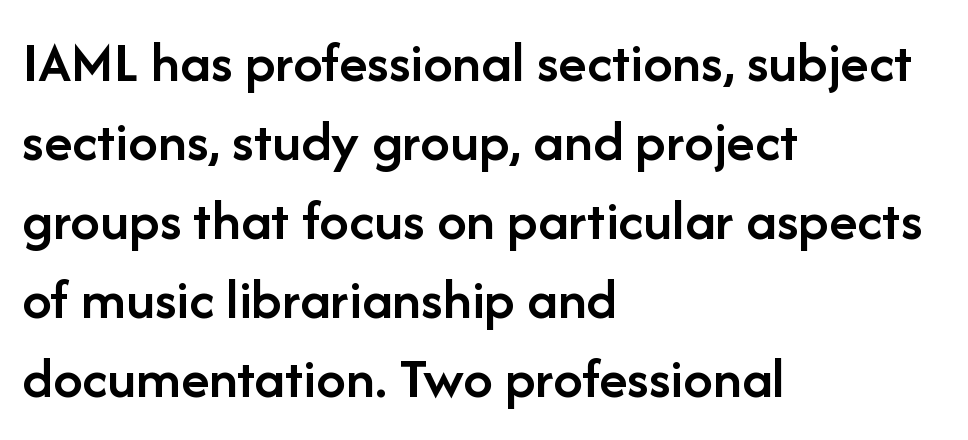
Q: Is the text bold? A: Semi-bold.
Q: Is the text italic (slanted)? A: No, it is upright.
Q: Is the typeface a serif or a sans-serif typeface? A: Sans-serif.
Q: Is the text underlined? A: No.
Q: How is the paragraph aligned? A: Left-aligned.
Q: Is the spacing between letters normal or unusually wide? A: Normal.
Q: Is the spacing between lines tight, normal or loose? A: Normal.
Q: Width (condensed, normal, or wide)? A: Normal.
Q: Stroke contrast? A: Low.
Q: x-height? A: Medium.
Q: Monospaced? A: No.
